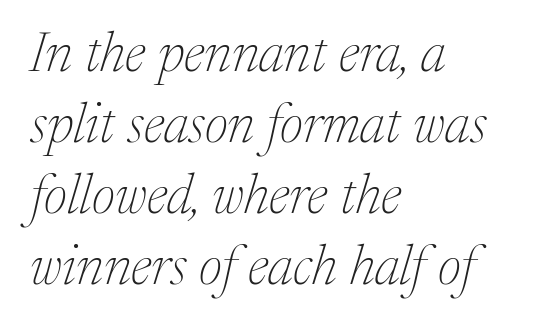
Q: Is the text bold? A: No.
Q: Is the text italic (slanted)? A: Yes, it leans right by about 17 degrees.
Q: Is the typeface a serif or a sans-serif typeface? A: Serif.
Q: Is the text underlined? A: No.
Q: How is the paragraph aligned? A: Left-aligned.
Q: Is the spacing between letters normal or unusually wide? A: Normal.
Q: Is the spacing between lines tight, normal or loose? A: Normal.
Q: Width (condensed, normal, or wide)? A: Normal.
Q: Stroke contrast? A: Medium.
Q: x-height? A: Medium.
Q: Monospaced? A: No.
